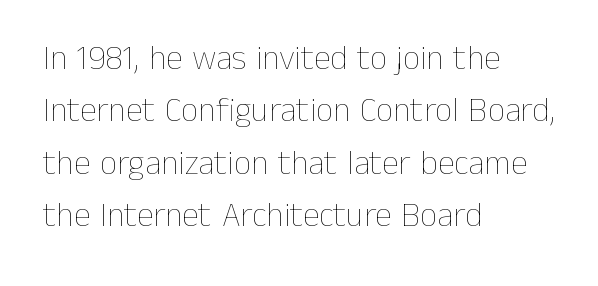
What's the leading like? Ordinary, nothing unusual. Ink coverage per letter is moderate at most. The rendering keeps characters at their native spacing. The passage shown is typed in a proportional face where columns would drift. The rag falls on the right side of this text block. Decoration check: the copy has no underline.
